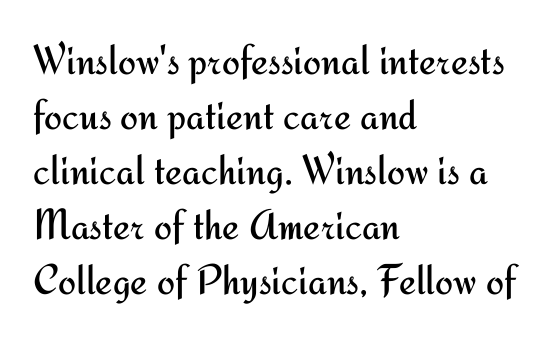
No extra ink here — the face is not bold. The gaps between neighbouring characters are ordinary and unremarkable. The rendering uses natural spacing where letterforms have individual widths. The type sits square on the baseline with zero lean. The glyphs are unaccompanied by any horizontal stroke below them. This rendering uses left alignment, leaving the right contour irregular.
